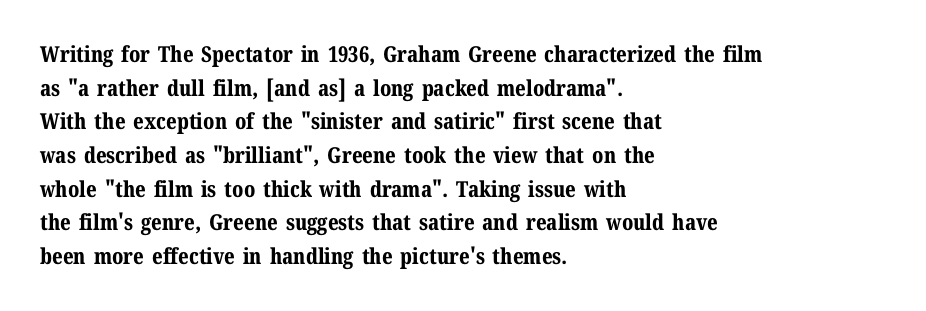
Q: Is the text bold? A: Yes.
Q: Is the text italic (slanted)? A: No, it is upright.
Q: Is the text underlined? A: No.
Q: How is the paragraph aligned? A: Left-aligned.
Q: Is the spacing between letters normal or unusually wide? A: Normal.
Q: Is the spacing between lines tight, normal or loose? A: Normal.
